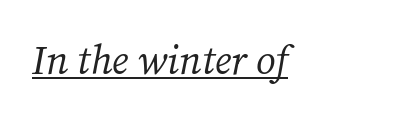
Here the designer chose a conventional face with non-uniform glyph widths. Stems and bowls with no extra thickness — not bold. The specimen reads as italic at a glance. The rendered words wear a rule along their underside. Look at the tracking — it's just the regular setting, nothing added.
